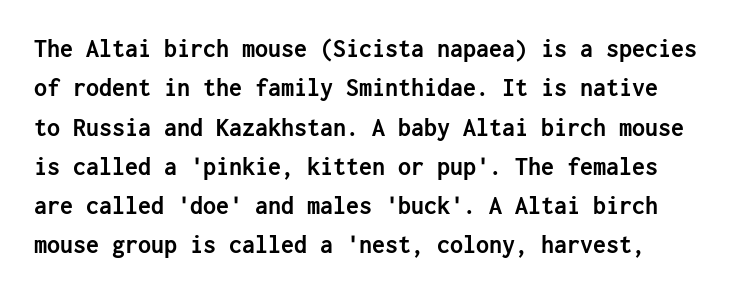
If you measured baseline to baseline, you'd find a middling distance. You can tell it's not italic because the verticals are truly vertical. Words appear dense and cohesive because spacing is normal. Plain, unruled lines of type. These words are printed bold, with thick strokes throughout.
